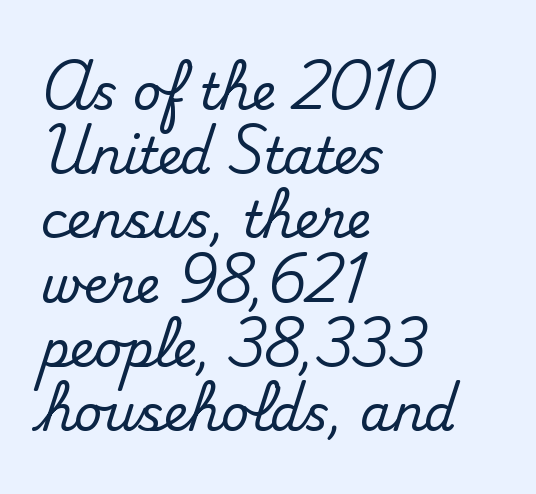
{"serif": "yes", "width": "normal", "stroke_contrast": "medium", "x_height": "small", "monospaced": "no", "underline": "no", "align": "left", "line_spacing": "normal", "line_spacing_ratio": 1.31, "letter_spacing": "normal", "letter_spacing_em": 0.0, "glyph_px": 49}
